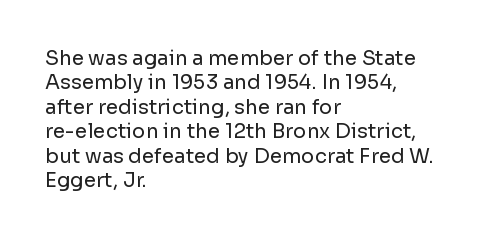
{"italic": "no", "bold": "no", "underline": "no", "align": "left", "line_spacing_ratio": 1.22, "letter_spacing": "normal", "letter_spacing_em": 0.0, "glyph_px": 20}
